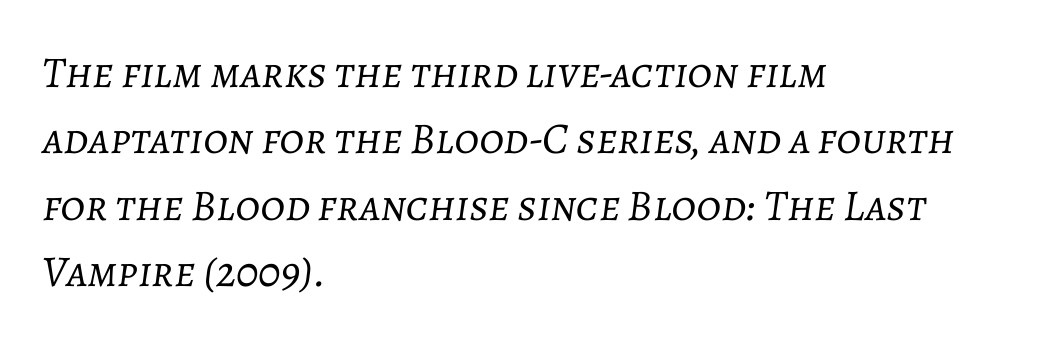
Q: Is the text bold? A: No.
Q: Is the text italic (slanted)? A: Yes, it leans right by about 7 degrees.
Q: Is the text underlined? A: No.
Q: How is the paragraph aligned? A: Left-aligned.
Q: Is the spacing between letters normal or unusually wide? A: Normal.
Q: Is the spacing between lines tight, normal or loose? A: Normal.
Q: Width (condensed, normal, or wide)? A: Normal.
Q: Stroke contrast? A: Low.
Q: x-height? A: Medium.
Q: Monospaced? A: No.
